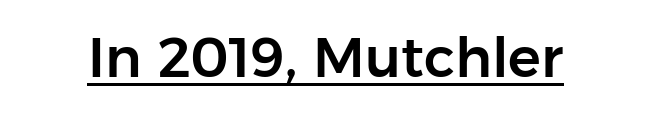
Q: Is the text italic (slanted)? A: No, it is upright.
Q: Is the typeface a serif or a sans-serif typeface? A: Sans-serif.
Q: Is the text underlined? A: Yes.
Q: Is the spacing between letters normal or unusually wide? A: Normal.
Q: Width (condensed, normal, or wide)? A: Normal.
Q: Stroke contrast? A: Low.
Q: x-height? A: Medium.
Q: Monospaced? A: No.
